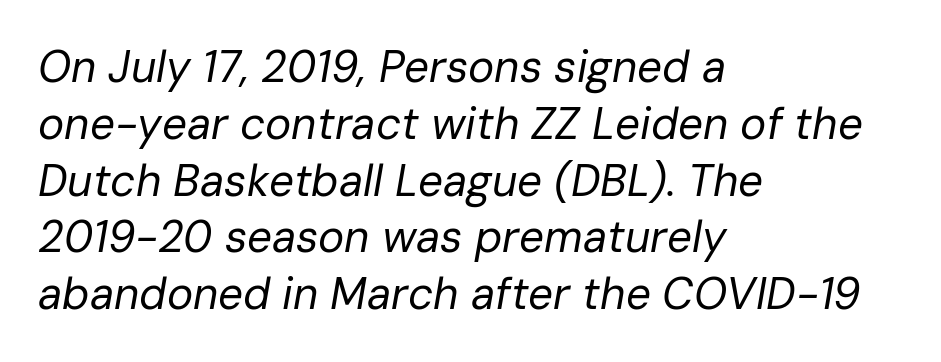
Q: Is the text bold? A: No.
Q: Is the text italic (slanted)? A: Yes, it leans right by about 10 degrees.
Q: Is the text underlined? A: No.
Q: How is the paragraph aligned? A: Left-aligned.
Q: Is the spacing between letters normal or unusually wide? A: Normal.
Q: Is the spacing between lines tight, normal or loose? A: Normal.
Q: Width (condensed, normal, or wide)? A: Normal.
Q: Stroke contrast? A: Low.
Q: x-height? A: Medium.
Q: Monospaced? A: No.
